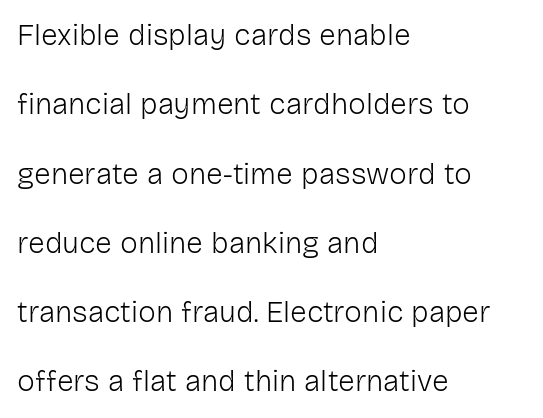
{"serif": "no", "italic": "no", "bold": "no", "weight": "light", "width": "normal", "stroke_contrast": "low", "x_height": "medium", "monospaced": "no", "underline": "no", "align": "left", "line_spacing": "loose", "line_spacing_ratio": 2.31, "letter_spacing": "normal", "letter_spacing_em": 0.0, "glyph_px": 30}
